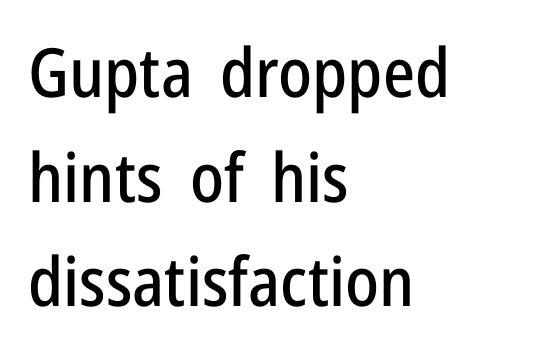
The image shows 68 px condensed sans-serif type, upright; set left-aligned, normal line spacing (1.54x), normal letter spacing, not underlined; low stroke contrast and a medium x-height.
